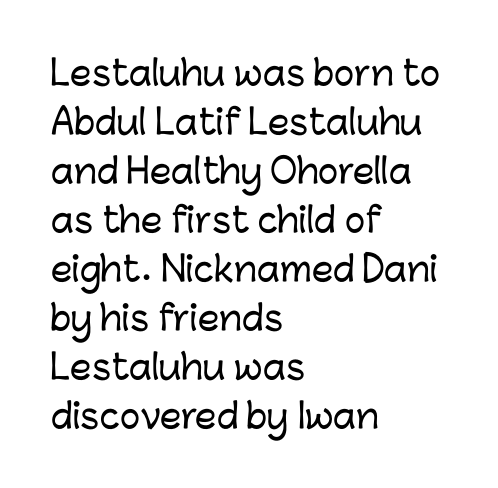
{"serif": "no", "italic": "no", "width": "normal", "stroke_contrast": "low", "x_height": "medium", "monospaced": "no", "underline": "no", "align": "left", "line_spacing": "normal", "line_spacing_ratio": 1.44, "letter_spacing": "normal", "letter_spacing_em": 0.0, "glyph_px": 34}
